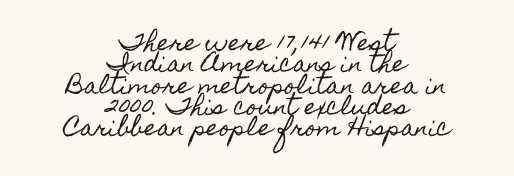
The letterforms sit shoulder to shoulder at normal distance. Summary of vertical rhythm: compact, with narrow interline spacing. Any mark beneath the type? The region is blank. A student would call this center alignment; a typographer would say set centered.
